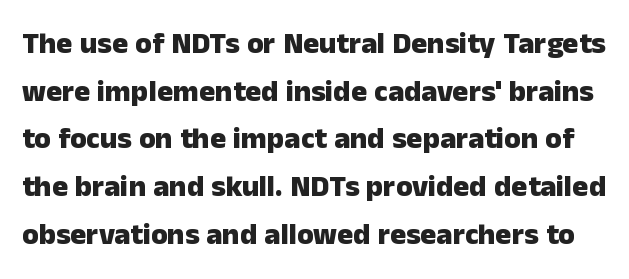
{"serif": "no", "italic": "no", "bold": "yes", "weight": "heavy", "width": "normal", "stroke_contrast": "low", "x_height": "medium", "monospaced": "no", "underline": "no", "line_spacing": "normal", "line_spacing_ratio": 1.59, "letter_spacing": "normal", "letter_spacing_em": 0.0, "glyph_px": 30}
